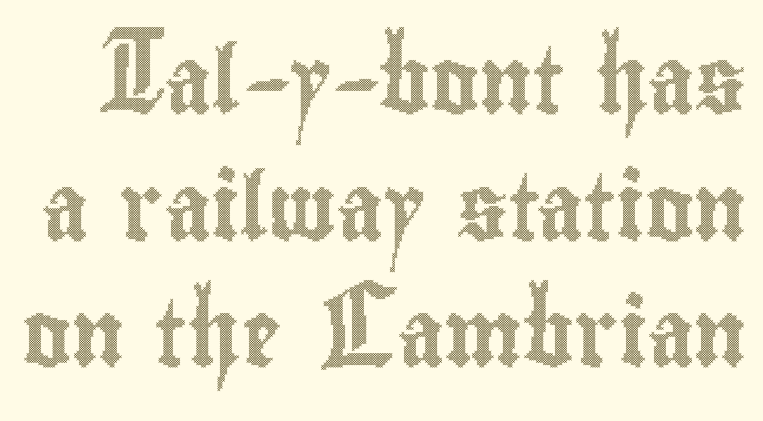
Descender tails drop into unmarked territory. This rendering leaves character spacing at its baseline value. Compared with typical paragraphs, the rows here are farther apart. This sample has the flowing, uneven cadence of proportional lettering.
